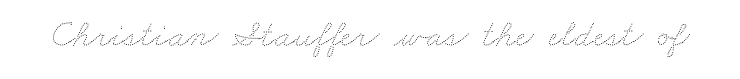
Q: Is the text bold? A: No.
Q: Is the text underlined? A: No.
Q: Is the spacing between letters normal or unusually wide? A: Normal.
Q: Width (condensed, normal, or wide)? A: Wide.
Q: Stroke contrast? A: Medium.
Q: x-height? A: Small.
Q: Monospaced? A: No.
